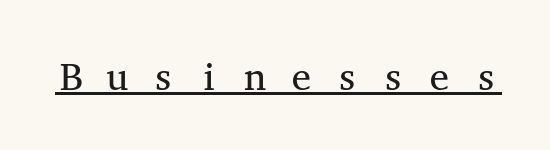
Stroke mass is kept to a normal reading level or below. Note the uniform advance width — an 'i' takes as much space as an 'm'. A rule runs beneath these lines of type. Each word looks stretched out because of the extra space between its letters.
